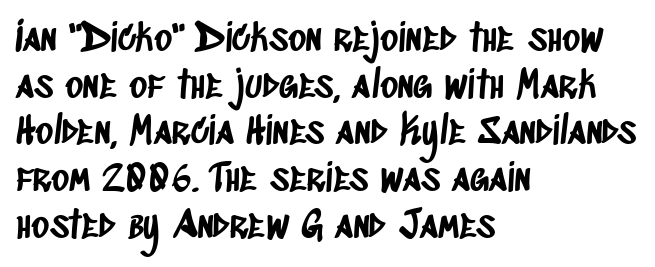
In terms of letterform style, serifs are entirely absent. The specimen omits any rule beneath the text block's lines. The face used here is rendered with its standard letterfit. The lines in this sample share a left origin and differ only in where they stop. The passage shown is typed in a proportional face where columns would drift.
